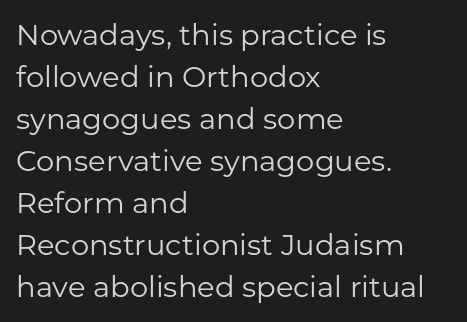
{"serif": "no", "italic": "no", "bold": "no", "weight": "regular", "width": "normal", "stroke_contrast": "low", "x_height": "medium", "monospaced": "no", "underline": "no", "align": "left", "line_spacing": "normal", "line_spacing_ratio": 1.45, "letter_spacing": "normal", "letter_spacing_em": 0.0, "glyph_px": 29}
